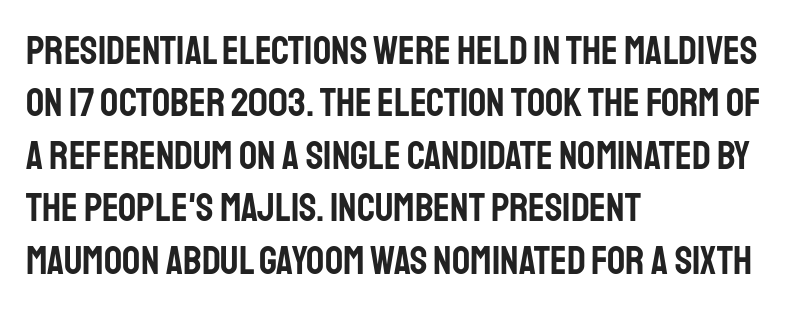
The image shows 40 px condensed sans-serif type, upright; set left-aligned, normal line spacing (1.31x), normal letter spacing, not underlined; low stroke contrast and a large x-height.
